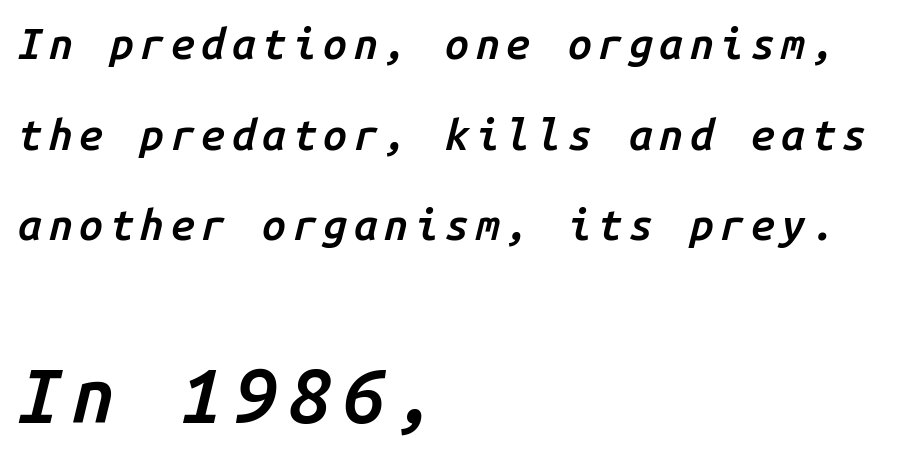
Typeset ragged right — the left edge is the straight one. Whoever set this made the second block the dominant, larger element. This is oblique type, the kind used for emphasis or titles. Only glyphs here, with clear space below each row. The letters march in equal steps, a hallmark of fixed-pitch type. Summary of weight: moderately heavy, a semibold.
